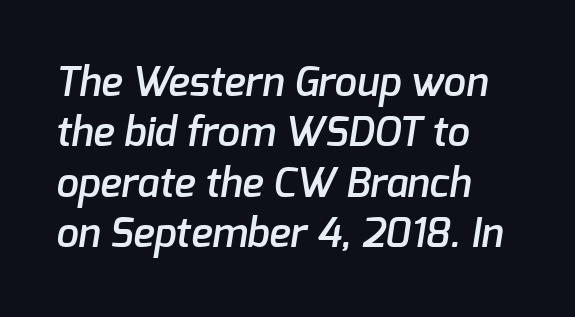
The image shows 40 px semibold sans-serif type; set left-aligned, normal line spacing (1.26x), normal letter spacing, not underlined; low stroke contrast and a medium x-height.
